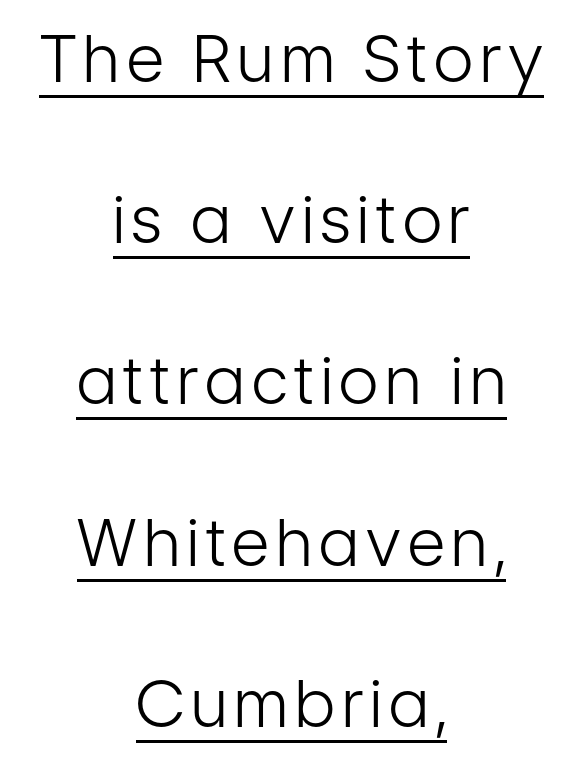
Q: Is the text bold? A: No.
Q: Is the text italic (slanted)? A: No, it is upright.
Q: Is the typeface a serif or a sans-serif typeface? A: Sans-serif.
Q: Is the text underlined? A: Yes.
Q: How is the paragraph aligned? A: Centered.
Q: Is the spacing between lines tight, normal or loose? A: Loose.
Q: Width (condensed, normal, or wide)? A: Condensed.
Q: Stroke contrast? A: Low.
Q: x-height? A: Medium.
Q: Monospaced? A: No.
